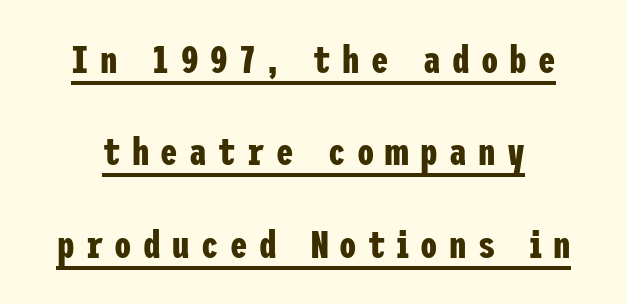
Q: Is the text bold? A: Yes.
Q: Is the text italic (slanted)? A: No, it is upright.
Q: Is the typeface a serif or a sans-serif typeface? A: Sans-serif.
Q: Is the text underlined? A: Yes.
Q: Is the spacing between letters normal or unusually wide? A: Unusually wide.
Q: Is the spacing between lines tight, normal or loose? A: Loose.
Q: Width (condensed, normal, or wide)? A: Condensed.
Q: Stroke contrast? A: Low.
Q: x-height? A: Medium.
